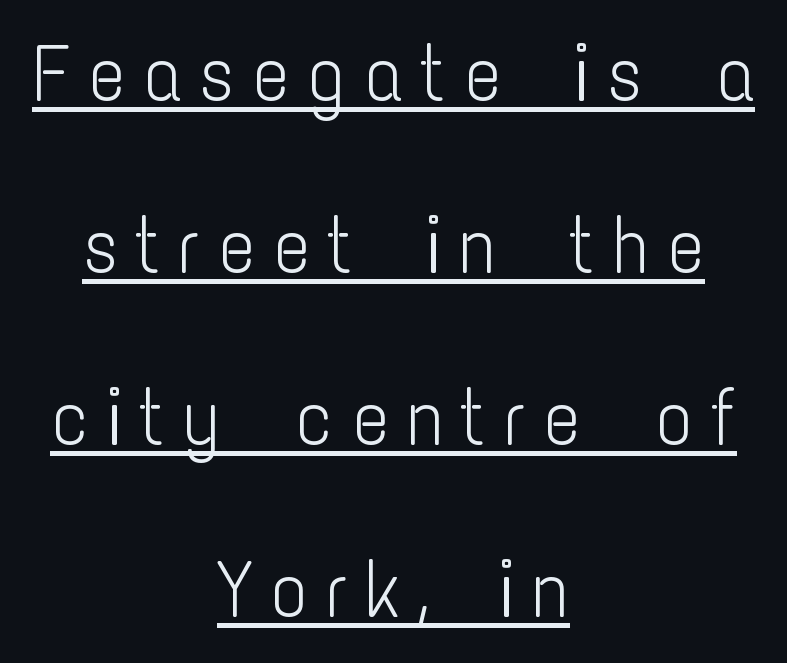
Q: Is the text bold? A: No.
Q: Is the text italic (slanted)? A: No, it is upright.
Q: Is the typeface a serif or a sans-serif typeface? A: Sans-serif.
Q: Is the text underlined? A: Yes.
Q: How is the paragraph aligned? A: Centered.
Q: Is the spacing between letters normal or unusually wide? A: Unusually wide.
Q: Is the spacing between lines tight, normal or loose? A: Loose.
Q: Width (condensed, normal, or wide)? A: Condensed.
Q: Stroke contrast? A: Low.
Q: x-height? A: Medium.
Q: Monospaced? A: No.
